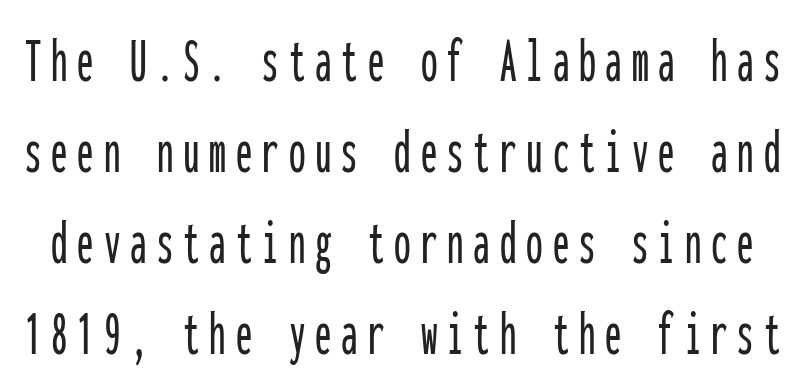
Q: Is the text italic (slanted)? A: No, it is upright.
Q: Is the typeface a serif or a sans-serif typeface? A: Sans-serif.
Q: Is the text underlined? A: No.
Q: Is the spacing between lines tight, normal or loose? A: Normal.
Q: Width (condensed, normal, or wide)? A: Condensed.
Q: Stroke contrast? A: Low.
Q: x-height? A: Medium.
Q: Monospaced? A: Yes.
